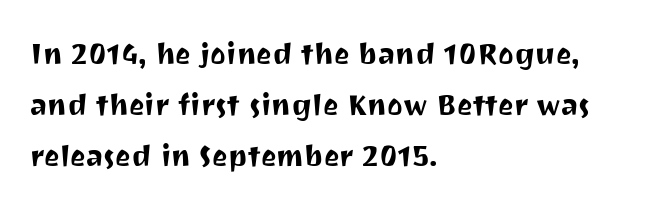
This is roman type, the default non-slanted kind. The paragraph has a hard left edge and a soft right edge. The space between consecutive lines is moderate. Stroke terminals: plain, sans-serif. There is no visible air inserted between adjacent glyphs.
